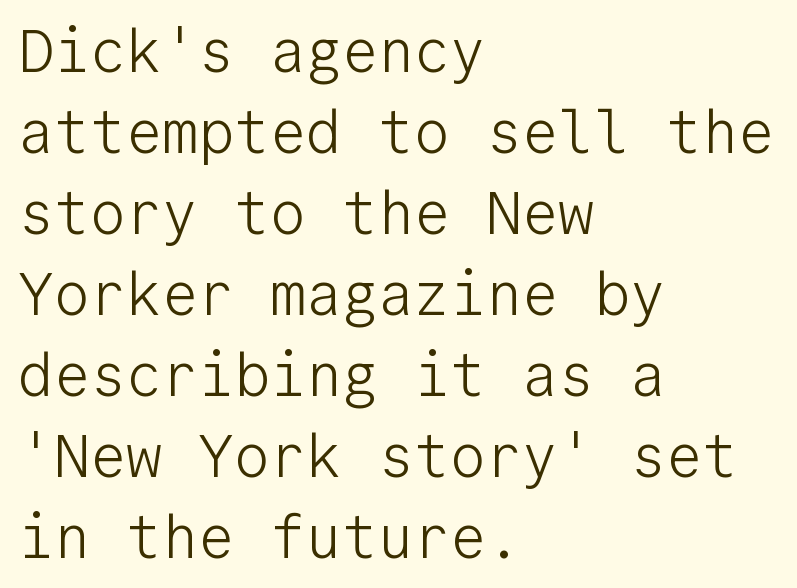
Default kerning and tracking; the words read as compact shapes. The specimen reads as upright at a glance. Monospaced: the letters line up in strict vertical columns. A typesetter would call this leading conventional body-copy spacing. Descenders hang freely into open space. A classic flush-left, rag-right setting is used for this passage.
